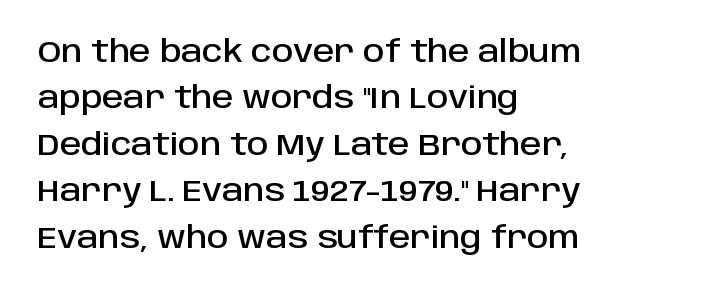
{"serif": "no", "italic": "no", "width": "normal", "stroke_contrast": "low", "x_height": "large", "monospaced": "no", "underline": "no", "align": "left", "line_spacing": "normal", "line_spacing_ratio": 1.55, "letter_spacing": "normal", "letter_spacing_em": 0.0, "glyph_px": 30}
